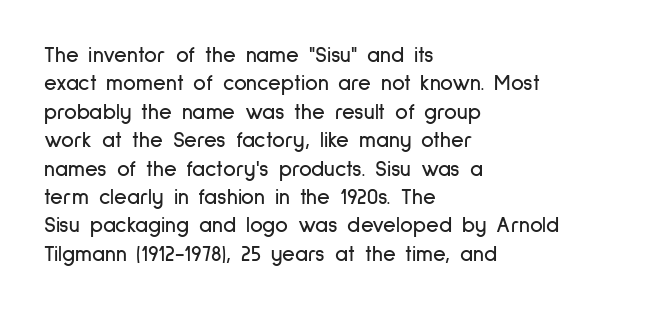
Does extra space separate the letters? No, they use regular spacing. Rows of type keep a routine distance in the vertical direction. Descender tails drop into unmarked territory. No italicization has been applied; the sample stays upright.
